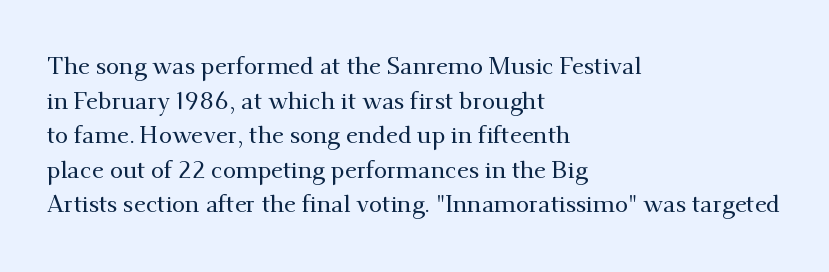
The image shows 24 px text type, upright; set left-aligned, normal line spacing (1.44x), normal letter spacing, not underlined.
